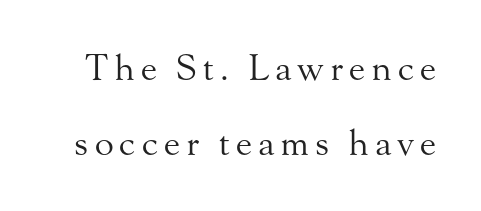
Designer's note — italics off, roman on. The leading is generous, giving the passage an open texture. The string is rendered with underlining switched off. This sample has the flowing, uneven cadence of proportional lettering. The rendering shows small feet on the letterforms — a serif design. Vertical stems look standard width or narrower in stroke.
